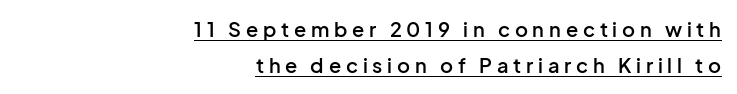
{"italic": "no", "bold": "semi", "underline": "yes", "align": "right", "line_spacing_ratio": 1.79, "letter_spacing": "wide", "letter_spacing_em": 0.24, "glyph_px": 20}
